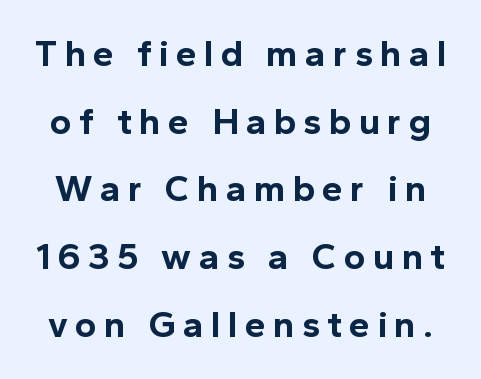
{"serif": "no", "italic": "no", "bold": "yes", "weight": "bold", "width": "normal", "x_height": "medium", "monospaced": "no", "underline": "no", "line_spacing_ratio": 1.83, "letter_spacing": "wide", "letter_spacing_em": 0.2, "glyph_px": 37}
